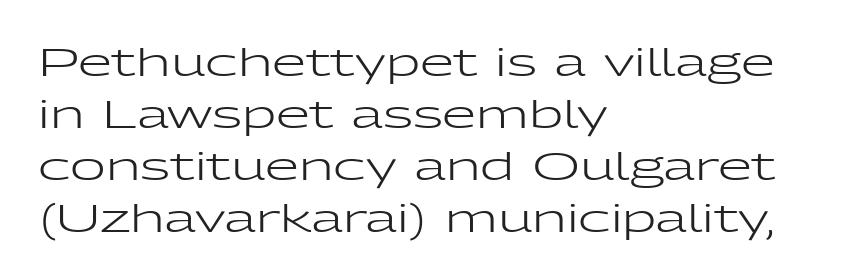
The image shows 39 px regular-weight, wide sans-serif type, upright; set left-aligned, normal line spacing (1.33x), normal letter spacing, not underlined; low stroke contrast and a medium x-height.
